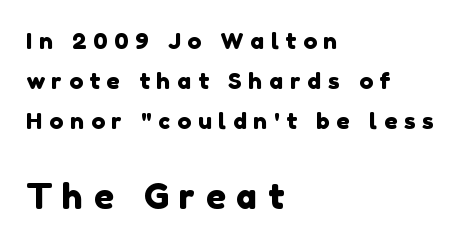
{"serif": "no", "width": "normal", "stroke_contrast": "low", "x_height": "medium", "monospaced": "no", "underline": "no", "align": "left", "line_spacing_ratio": 1.74, "letter_spacing": "wide", "letter_spacing_em": 0.3, "larger_block": "second", "size_ratio": 1.52, "glyph_px": 35}
